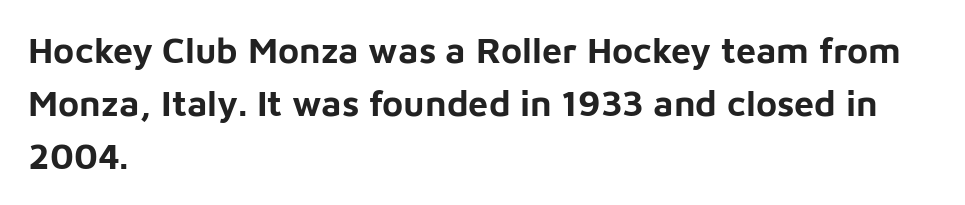
{"serif": "no", "italic": "no", "bold": "yes", "weight": "bold", "width": "normal", "stroke_contrast": "low", "x_height": "medium", "monospaced": "no", "underline": "no", "align": "left", "line_spacing": "normal", "line_spacing_ratio": 1.47, "letter_spacing": "normal", "letter_spacing_em": 0.0, "glyph_px": 36}
